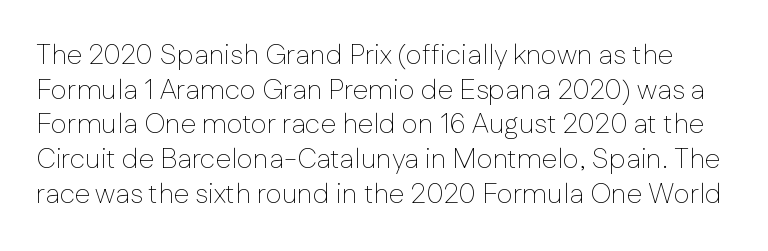
Unmarked baselines from the first word to the last. I'd call this a sans setting — the letters go barefoot. Varying glyph widths throughout — classic text-font behaviour. Glyph-to-glyph distance matches everyday printed text. A quiet, ordinary-to-light weight characterises the typeface.
